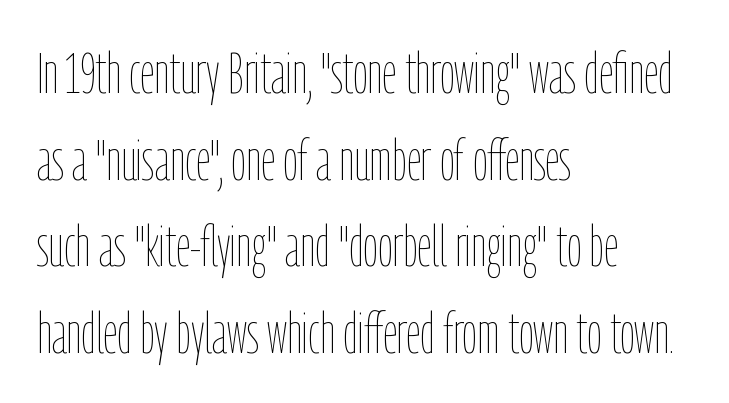
The image shows 57 px thin, condensed type, upright; set left-aligned, normal line spacing (1.52x), normal letter spacing, not underlined; low stroke contrast and a medium x-height.
